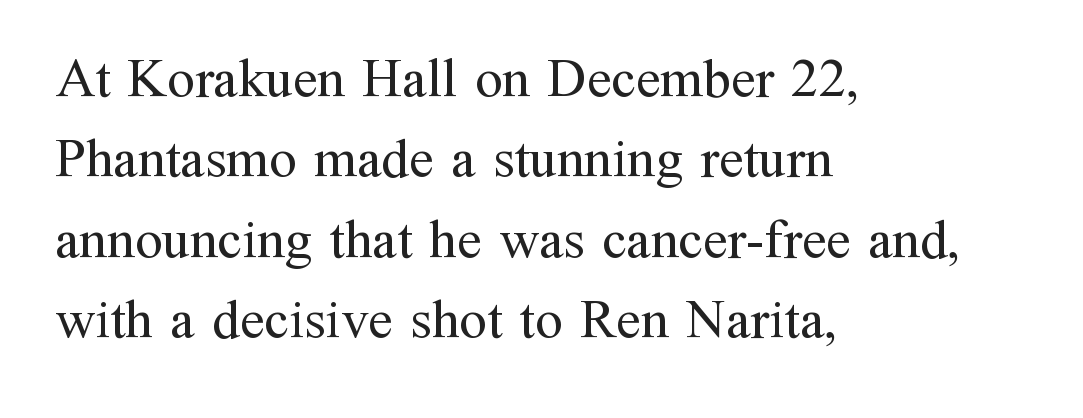
The image shows 55 px regular-weight serif type, upright; set left-aligned, normal line spacing (1.46x), normal letter spacing, not underlined; medium stroke contrast and a medium x-height.
